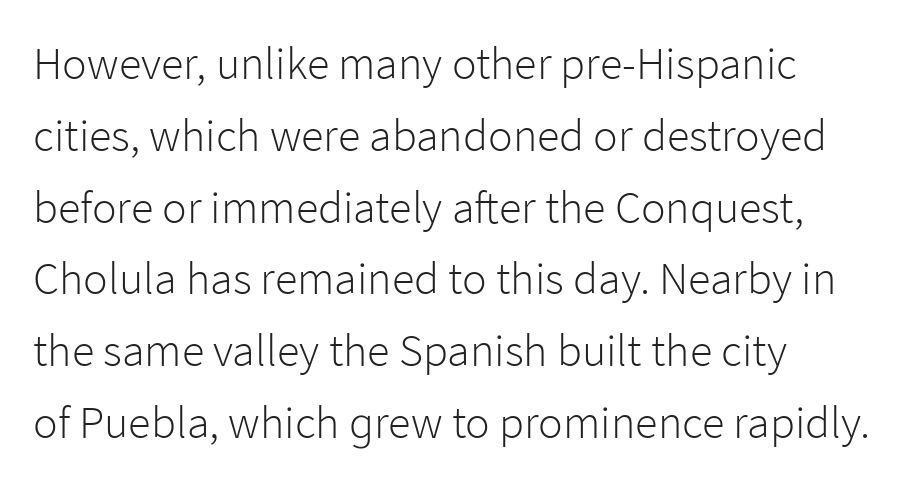
The image shows 46 px light sans-serif type, upright; set left-aligned, normal line spacing (1.56x), normal letter spacing, not underlined; low stroke contrast and a medium x-height.
